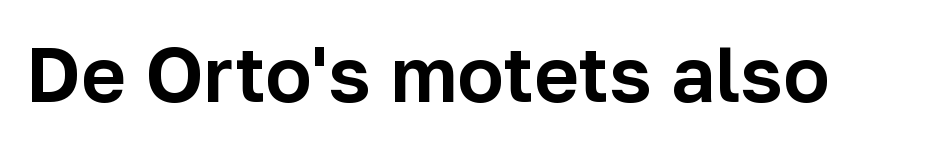
The image shows 77 px sans-serif type, upright; set normal letter spacing, not underlined; low stroke contrast and a medium x-height.
